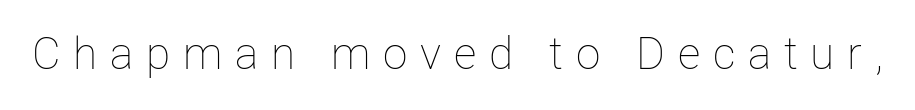
The image shows 44 px thin type, upright; set unusually wide letter spacing (+0.29 em), not underlined; low stroke contrast and a medium x-height.
